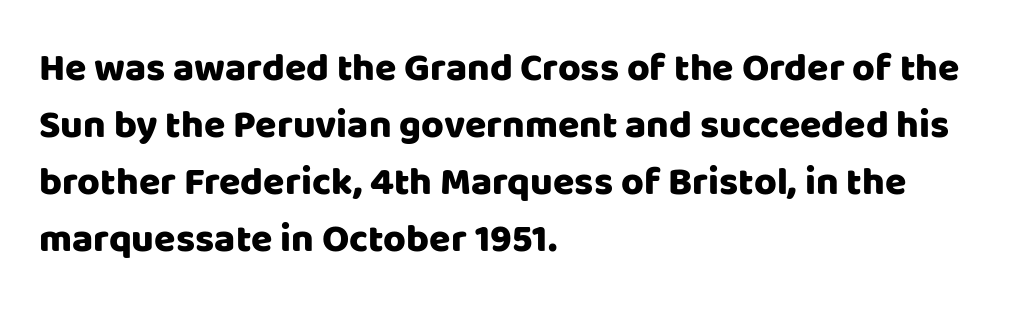
The image shows 39 px sans-serif type, upright; set left-aligned, normal line spacing (1.46x), normal letter spacing, not underlined; low stroke contrast and a large x-height.
